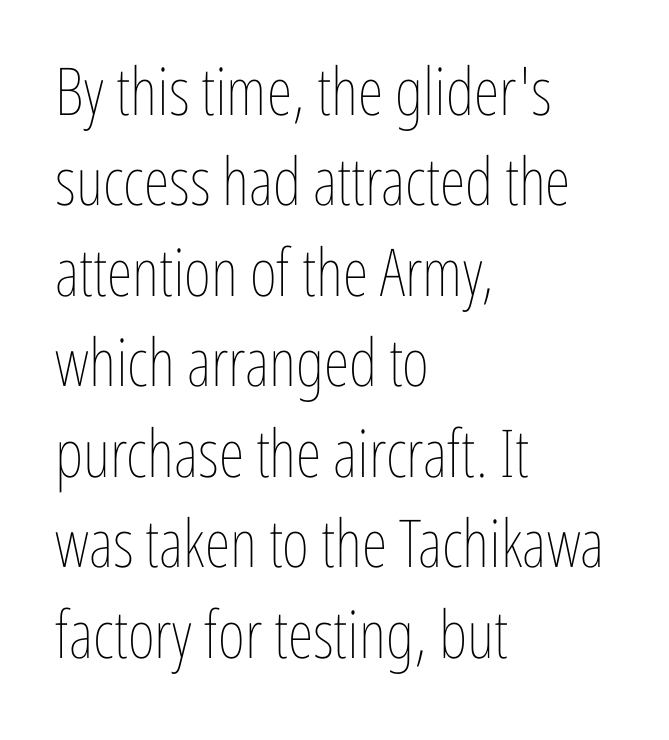
{"italic": "no", "bold": "no", "weight": "thin", "width": "condensed", "stroke_contrast": "low", "x_height": "medium", "monospaced": "no", "underline": "no", "align": "left", "line_spacing": "normal", "line_spacing_ratio": 1.37, "letter_spacing": "normal", "letter_spacing_em": 0.0, "glyph_px": 66}
